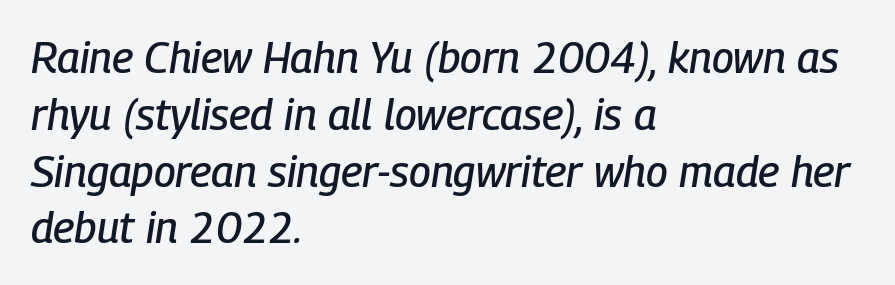
The image shows 43 px condensed type, italic (leaning right); set left-aligned, normal line spacing (1.32x), normal letter spacing, not underlined; low stroke contrast and a medium x-height.
